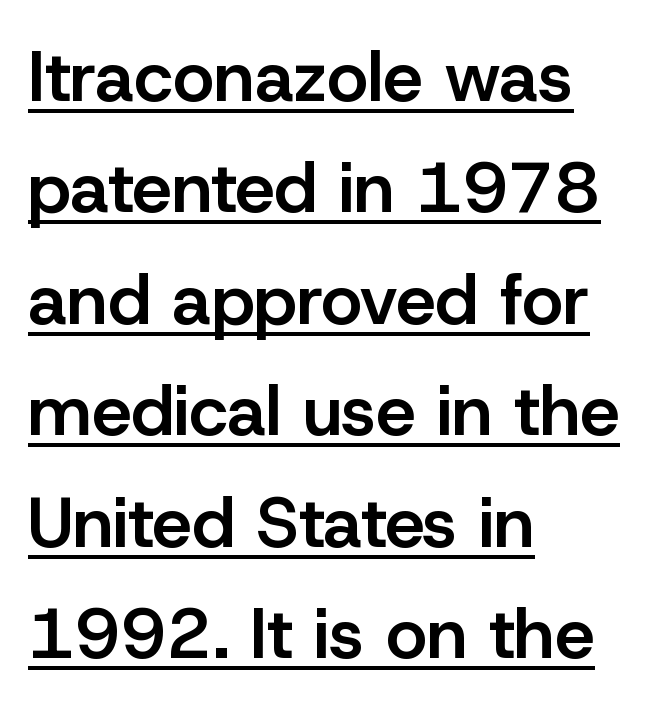
Q: Is the text bold? A: Semi-bold.
Q: Is the text italic (slanted)? A: No, it is upright.
Q: Is the typeface a serif or a sans-serif typeface? A: Sans-serif.
Q: Is the text underlined? A: Yes.
Q: How is the paragraph aligned? A: Left-aligned.
Q: Is the spacing between letters normal or unusually wide? A: Normal.
Q: Is the spacing between lines tight, normal or loose? A: Normal.
Q: Width (condensed, normal, or wide)? A: Normal.
Q: Stroke contrast? A: Low.
Q: x-height? A: Medium.
Q: Monospaced? A: No.
